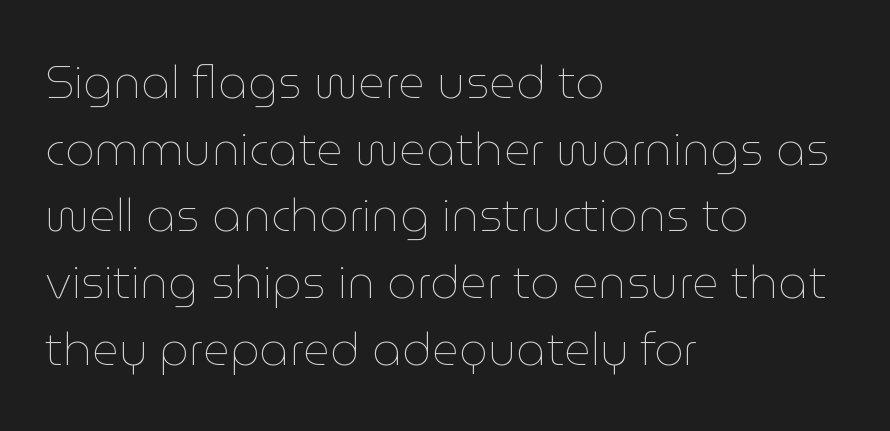
The image shows 46 px thin type, upright; set left-aligned, normal line spacing (1.45x), normal letter spacing, not underlined; low stroke contrast and a medium x-height.
